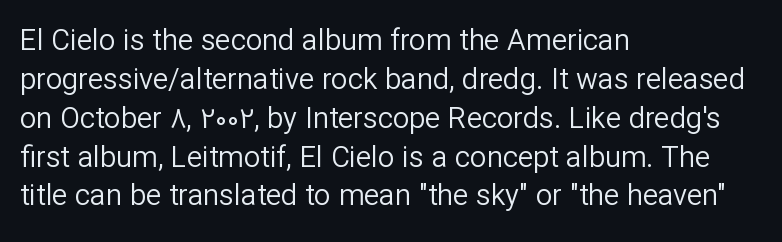
The image shows 29 px regular-weight sans-serif type, upright; set left-aligned, normal line spacing (1.34x), normal letter spacing, not underlined; low stroke contrast and a medium x-height.
